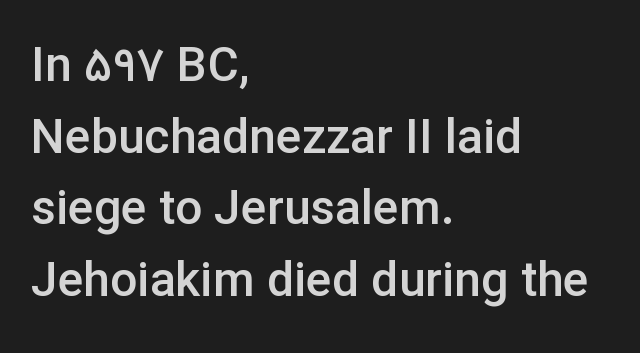
{"serif": "no", "italic": "no", "bold": "semi", "weight": "semibold", "width": "normal", "stroke_contrast": "low", "x_height": "medium", "monospaced": "no", "underline": "no", "align": "left", "line_spacing": "normal", "line_spacing_ratio": 1.49, "letter_spacing": "normal", "letter_spacing_em": 0.0, "glyph_px": 48}
